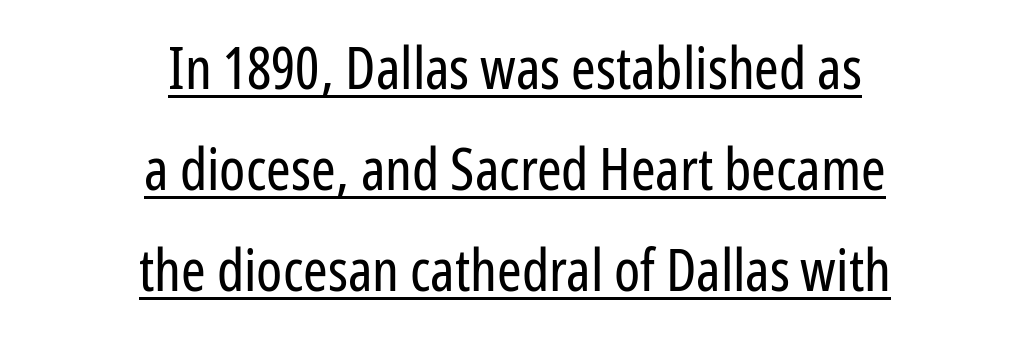
{"serif": "no", "italic": "no", "bold": "no", "weight": "regular", "width": "condensed", "stroke_contrast": "low", "x_height": "medium", "monospaced": "no", "underline": "yes", "align": "center", "line_spacing_ratio": 1.71, "letter_spacing": "normal", "letter_spacing_em": 0.0, "glyph_px": 59}
